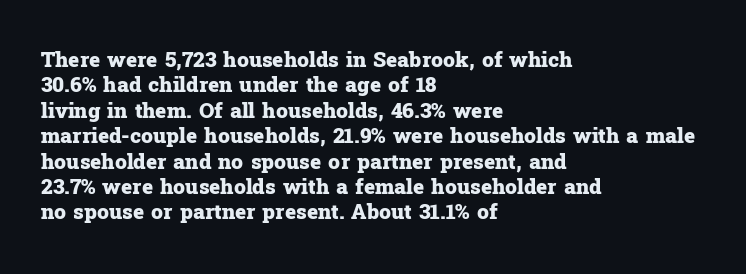
Q: Is the text bold? A: Yes.
Q: Is the text italic (slanted)? A: No, it is upright.
Q: Is the text underlined? A: No.
Q: How is the paragraph aligned? A: Left-aligned.
Q: Is the spacing between letters normal or unusually wide? A: Normal.
